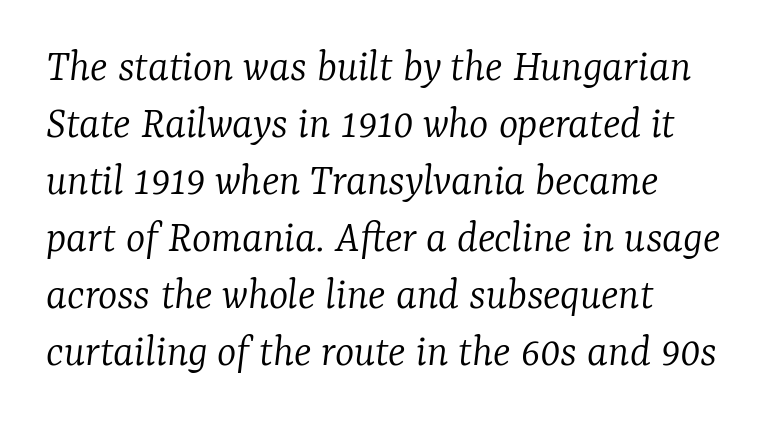
{"serif": "yes", "italic": "yes", "lean": "right", "slant_degrees": 7, "bold": "no", "weight": "light", "width": "normal", "stroke_contrast": "low", "x_height": "medium", "monospaced": "no", "underline": "no", "align": "left", "line_spacing_ratio": 1.24, "letter_spacing": "normal", "letter_spacing_em": 0.0, "glyph_px": 46}
